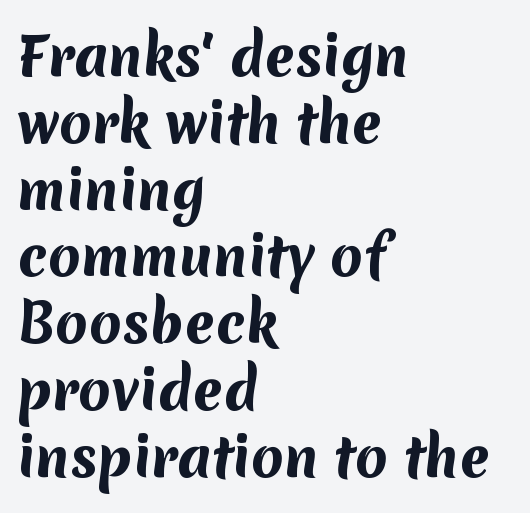
{"serif": "no", "bold": "yes", "weight": "bold", "width": "normal", "stroke_contrast": "medium", "x_height": "medium", "monospaced": "no", "underline": "no", "align": "left", "line_spacing": "normal", "line_spacing_ratio": 1.26, "letter_spacing": "normal", "letter_spacing_em": 0.0, "glyph_px": 53}
